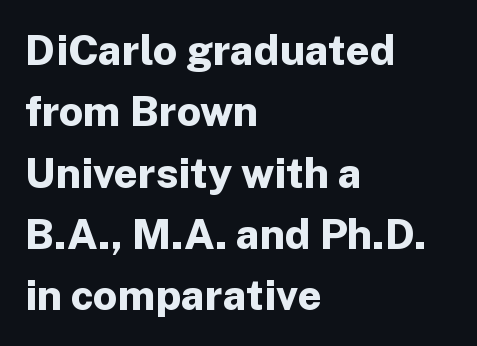
Clear beneath every line of the passage. The type is set solid horizontally, with unmodified tracking. The lines are quadded left. The lettering holds an erect, upright posture throughout. You could not count columns in this text — the font is proportionally spaced. Each new line begins a customary step beneath the previous one.
